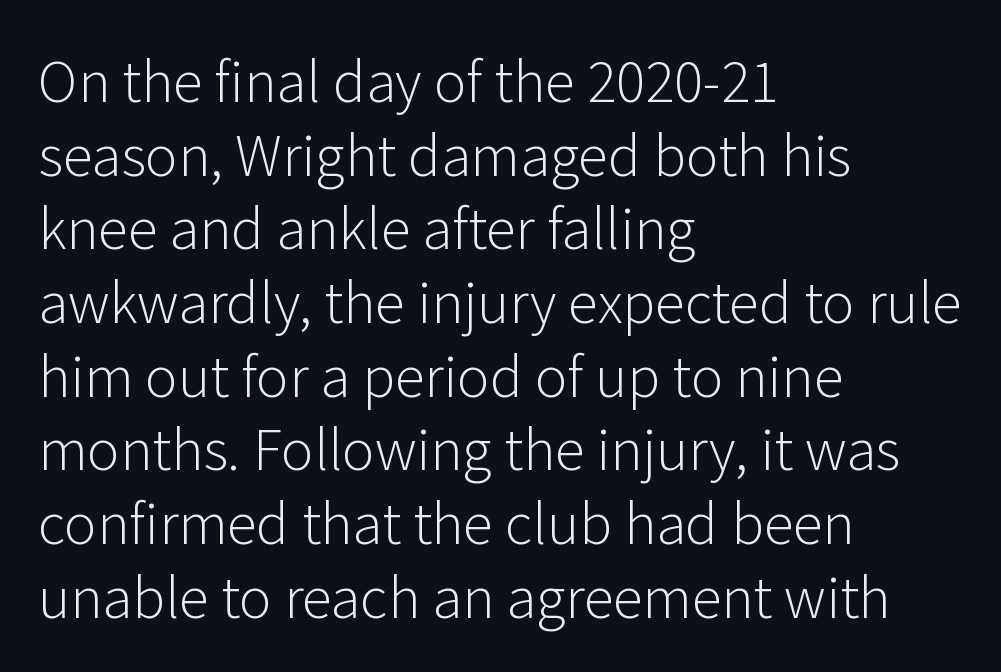
How are the letters spaced? Ordinarily, with no added tracking. Designer's note — italics off, roman on. The typeface has the unassuming heft of standard copy or less. Leading matches the norm, producing a regular column. Plain, unruled lines of type.
